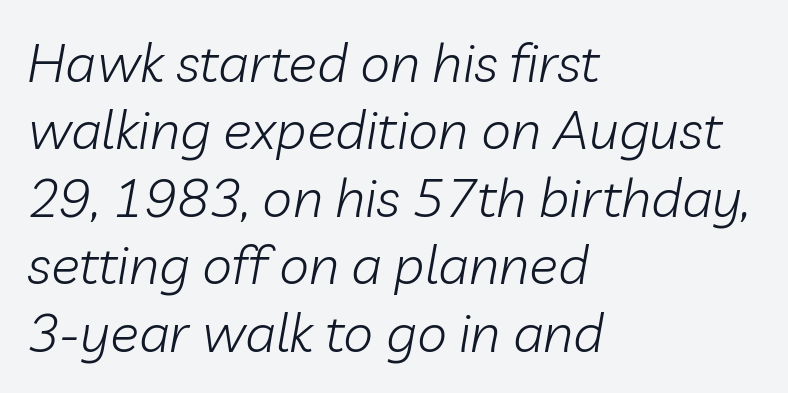
{"italic": "yes", "lean": "right", "slant_degrees": 10, "bold": "no", "weight": "light", "width": "normal", "stroke_contrast": "low", "x_height": "medium", "monospaced": "no", "underline": "no", "align": "left", "line_spacing": "normal", "line_spacing_ratio": 1.25, "letter_spacing": "normal", "letter_spacing_em": 0.0, "glyph_px": 54}
